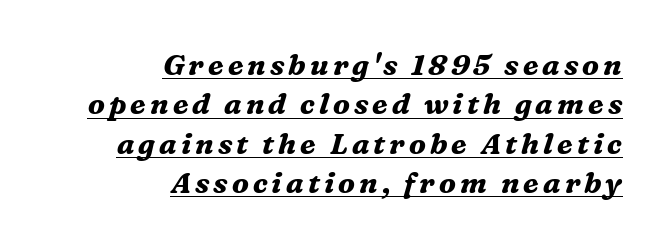
Q: Is the text bold? A: Yes.
Q: Is the text italic (slanted)? A: Yes, it leans right by about 16 degrees.
Q: Is the typeface a serif or a sans-serif typeface? A: Serif.
Q: Is the text underlined? A: Yes.
Q: How is the paragraph aligned? A: Right-aligned.
Q: Is the spacing between lines tight, normal or loose? A: Normal.
Q: Width (condensed, normal, or wide)? A: Normal.
Q: Stroke contrast? A: Medium.
Q: x-height? A: Medium.
Q: Monospaced? A: No.
